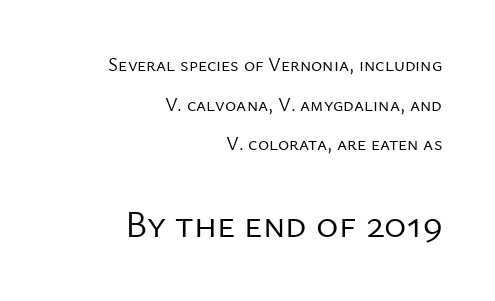
{"serif": "no", "italic": "no", "bold": "no", "weight": "regular", "width": "normal", "stroke_contrast": "low", "x_height": "medium", "monospaced": "no", "underline": "no", "align": "right", "line_spacing": "loose", "line_spacing_ratio": 2.08, "letter_spacing": "normal", "letter_spacing_em": 0.0, "larger_block": "second", "size_ratio": 2.0, "glyph_px": 38}
